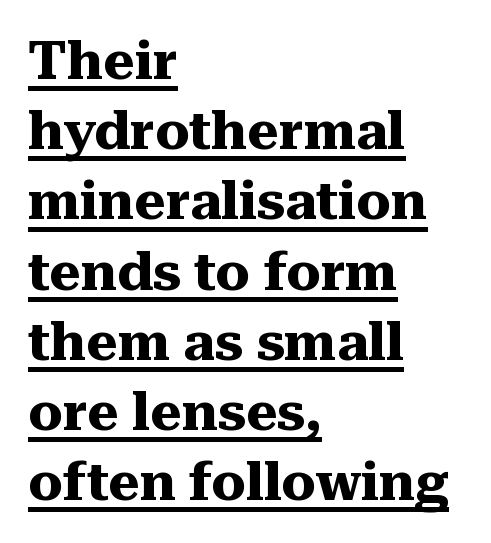
The image shows 54 px heavy serif type, upright; set left-aligned, normal line spacing (1.3x), normal letter spacing, underlined; medium stroke contrast and a medium x-height.
